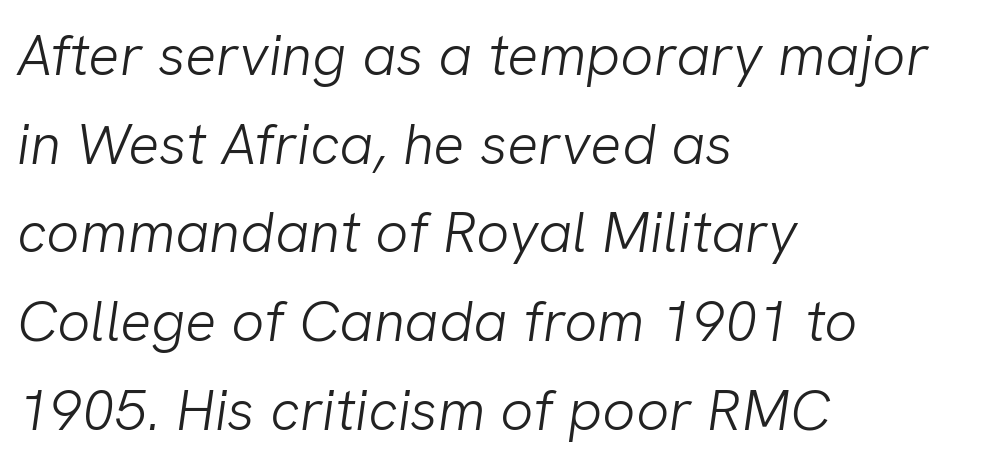
Q: Is the text bold? A: No.
Q: Is the typeface a serif or a sans-serif typeface? A: Sans-serif.
Q: Is the text underlined? A: No.
Q: How is the paragraph aligned? A: Left-aligned.
Q: Is the spacing between letters normal or unusually wide? A: Normal.
Q: Is the spacing between lines tight, normal or loose? A: Normal.
Q: Width (condensed, normal, or wide)? A: Normal.
Q: Stroke contrast? A: Low.
Q: x-height? A: Medium.
Q: Monospaced? A: No.
